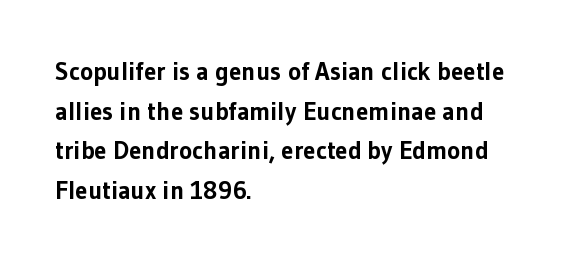
{"italic": "no", "bold": "yes", "underline": "no", "align": "left", "line_spacing": "normal", "line_spacing_ratio": 1.59, "letter_spacing": "normal", "letter_spacing_em": 0.0, "glyph_px": 25}
